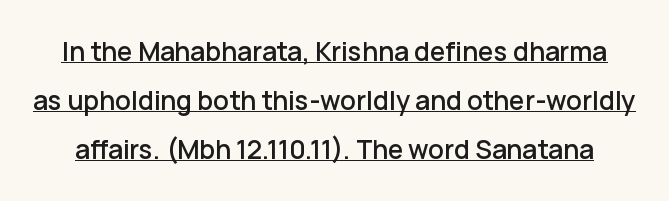
Posture: vertical. The passage shown has conventional tracking throughout. Descenders here cross a horizontal rule under the line.
